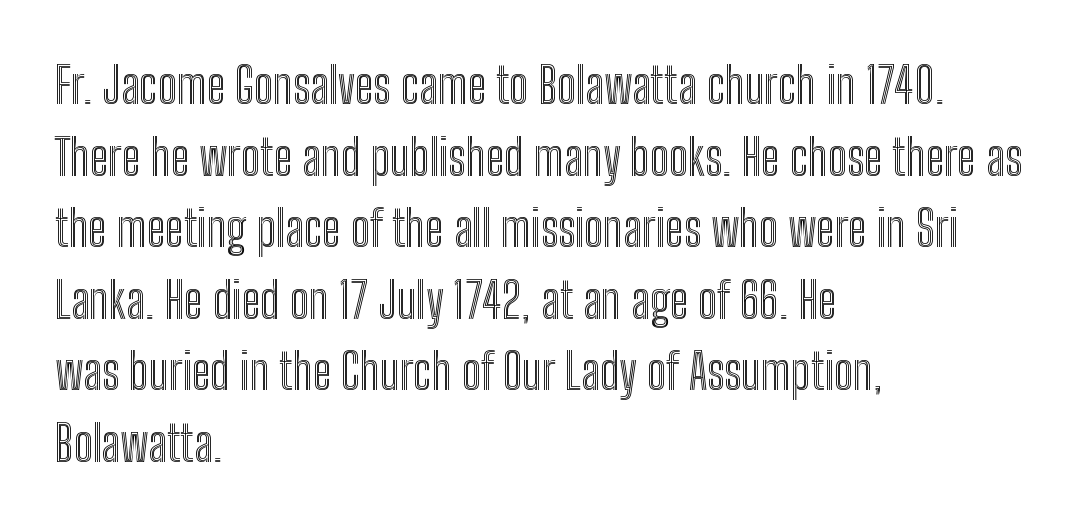
The image shows 49 px condensed type, upright; set left-aligned, normal line spacing (1.46x), normal letter spacing, not underlined; a medium x-height.
